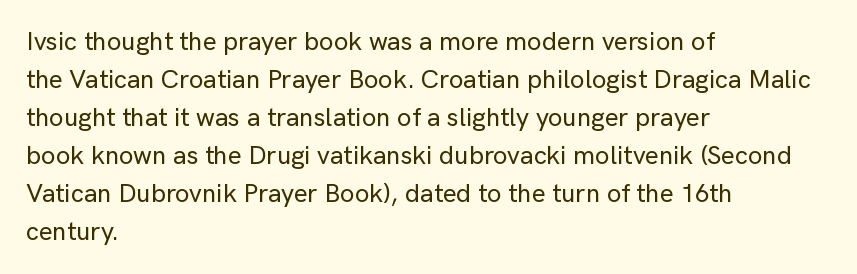
The image shows 26 px text type, upright; set left-aligned, normal line spacing (1.46x), normal letter spacing, not underlined.
